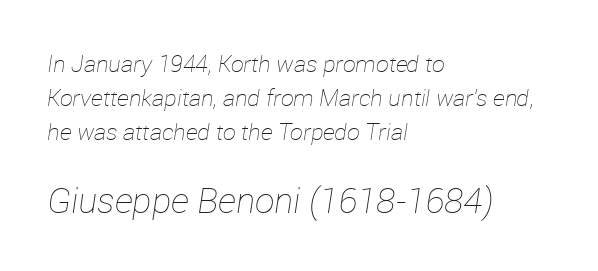
Q: Is the text bold? A: No.
Q: Is the text italic (slanted)? A: Yes, it leans right by about 12 degrees.
Q: Is the text underlined? A: No.
Q: How is the paragraph aligned? A: Left-aligned.
Q: Is the spacing between letters normal or unusually wide? A: Normal.
Q: Is the spacing between lines tight, normal or loose? A: Normal.
Q: Which block of text is set in a larger size, the first (top) or the second (bottom)? A: The second (bottom) one.
Q: Width (condensed, normal, or wide)? A: Normal.
Q: Stroke contrast? A: Low.
Q: x-height? A: Medium.
Q: Monospaced? A: No.
